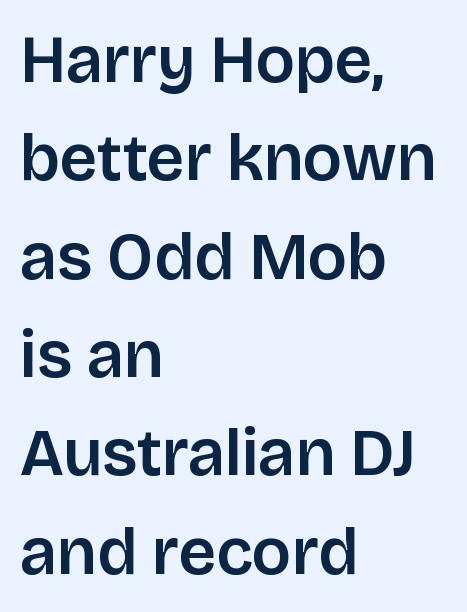
{"serif": "no", "italic": "no", "width": "normal", "stroke_contrast": "low", "x_height": "large", "monospaced": "no", "underline": "no", "align": "left", "line_spacing": "normal", "line_spacing_ratio": 1.49, "letter_spacing": "normal", "letter_spacing_em": 0.0, "glyph_px": 66}
